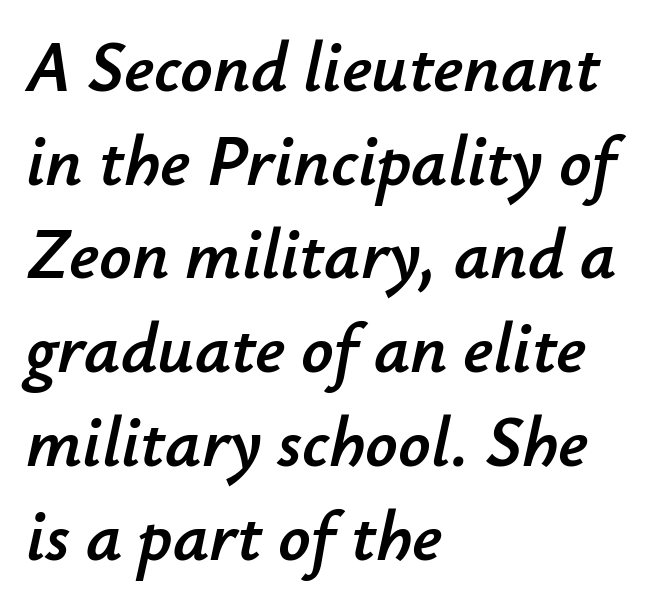
This rendering leaves character spacing at its baseline value. Tall strokes in this sample are angled rather than plumb. Each letter keeps its own natural width here, so spacing adapts to shape. Is there much room between lines? A standard amount, neither cramped nor airy. Lines of text with bare space underneath. Horizontal alignment here is leftward, the default for most running prose.
